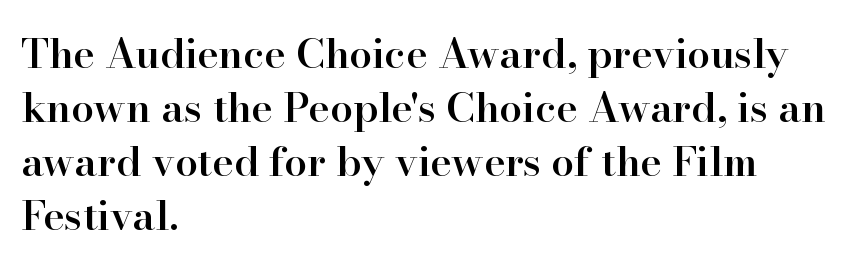
Leading matches the norm, producing a regular column. Each letter's strokes conclude with small projecting serifs. Standard letterfit; no display-style spreading of the glyphs. The baseline area is clear.
